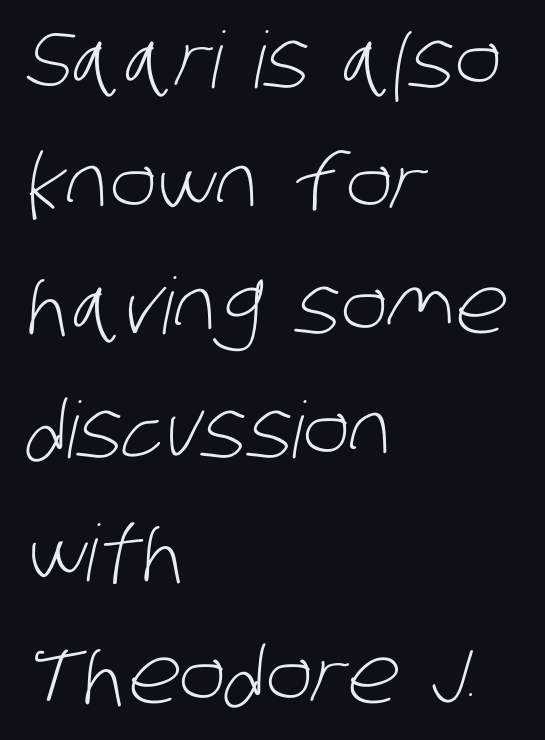
{"serif": "no", "bold": "no", "weight": "light", "width": "condensed", "stroke_contrast": "low", "x_height": "large", "monospaced": "no", "underline": "no", "align": "left", "line_spacing": "normal", "line_spacing_ratio": 1.58, "letter_spacing": "normal", "letter_spacing_em": 0.0, "glyph_px": 78}
